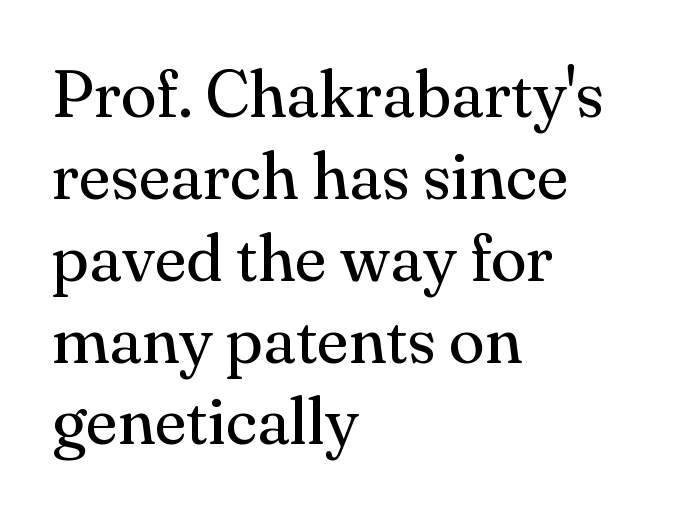
The image shows 66 px regular-weight serif type, upright; set left-aligned, line spacing 1.24x, normal letter spacing, not underlined; medium stroke contrast and a small x-height.
